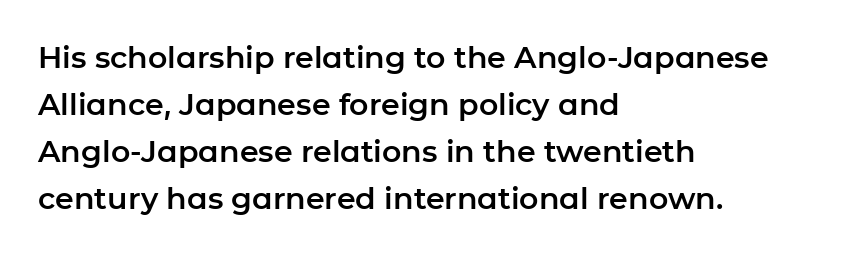
Vertical strokes here are truly vertical. The letters carry no serifs — their stems end cleanly without finishing strokes. Note the varied advance widths — an 'i' is clearly narrower than an 'm'. Is there much room between lines? A standard amount, neither cramped nor airy. The passage shown is not underscored anywhere.
